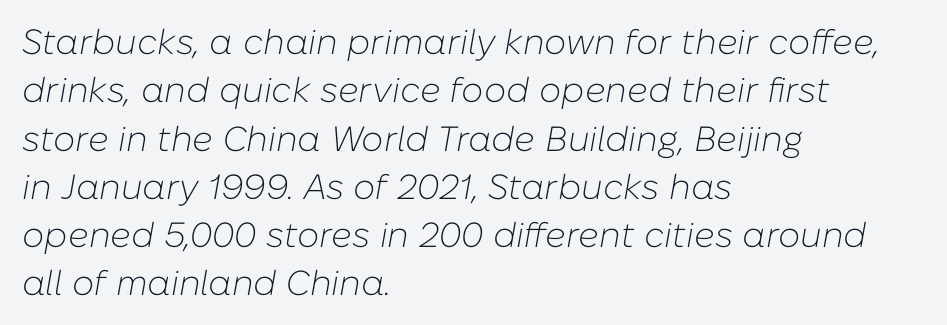
The image shows 35 px light type, italic (leaning right); set left-aligned, normal line spacing (1.38x), normal letter spacing, not underlined; low stroke contrast and a medium x-height.
